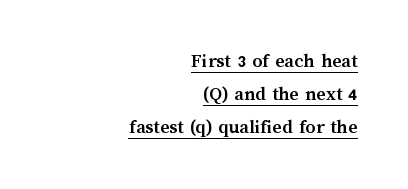
The image shows 20 px bold type, upright; set right-aligned, normal line spacing (1.66x), normal letter spacing, underlined.
